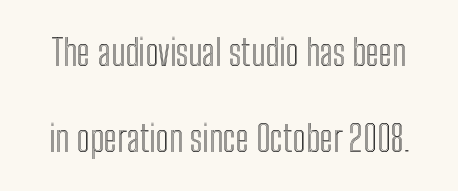
{"italic": "no", "width": "condensed", "x_height": "medium", "monospaced": "no", "underline": "no", "line_spacing": "loose", "line_spacing_ratio": 2.4, "letter_spacing": "normal", "letter_spacing_em": 0.0, "glyph_px": 36}
